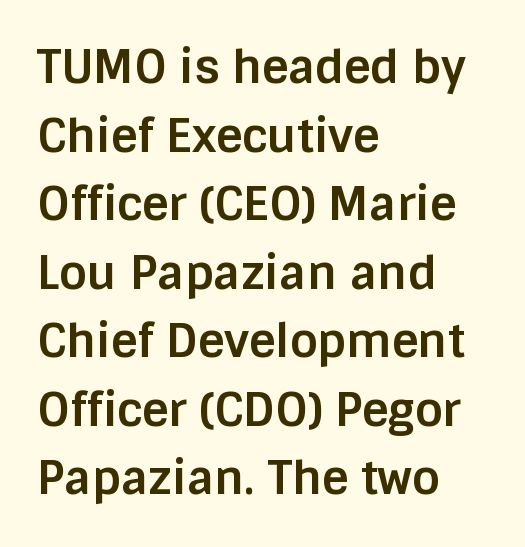
Q: Is the text bold? A: Yes.
Q: Is the text italic (slanted)? A: No, it is upright.
Q: Is the typeface a serif or a sans-serif typeface? A: Sans-serif.
Q: Is the text underlined? A: No.
Q: How is the paragraph aligned? A: Left-aligned.
Q: Is the spacing between letters normal or unusually wide? A: Normal.
Q: Is the spacing between lines tight, normal or loose? A: Normal.
Q: Width (condensed, normal, or wide)? A: Normal.
Q: Stroke contrast? A: Low.
Q: x-height? A: Large.
Q: Monospaced? A: No.
